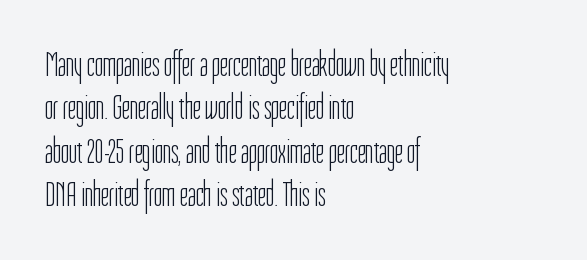
Q: Is the text bold? A: No.
Q: Is the text italic (slanted)? A: No, it is upright.
Q: Is the typeface a serif or a sans-serif typeface? A: Sans-serif.
Q: Is the text underlined? A: No.
Q: How is the paragraph aligned? A: Left-aligned.
Q: Is the spacing between letters normal or unusually wide? A: Normal.
Q: Width (condensed, normal, or wide)? A: Condensed.
Q: Stroke contrast? A: Low.
Q: x-height? A: Medium.
Q: Monospaced? A: No.
